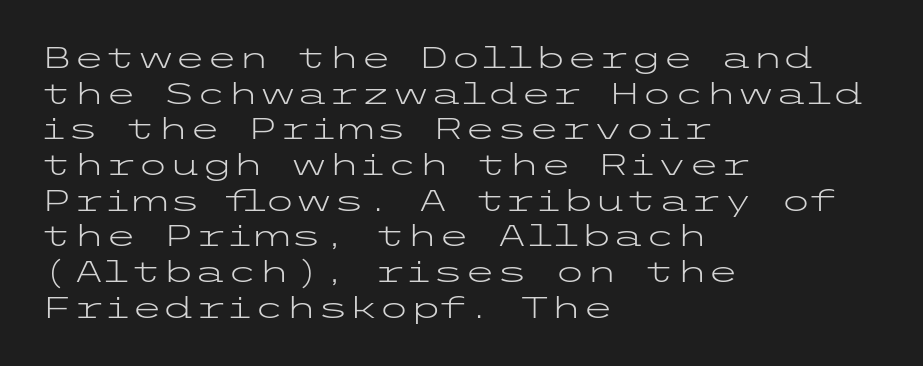
{"serif": "no", "italic": "no", "bold": "no", "weight": "light", "width": "wide", "stroke_contrast": "low", "x_height": "medium", "underline": "no", "align": "left", "line_spacing_ratio": 1.23, "letter_spacing": "normal", "letter_spacing_em": 0.0, "glyph_px": 29}
